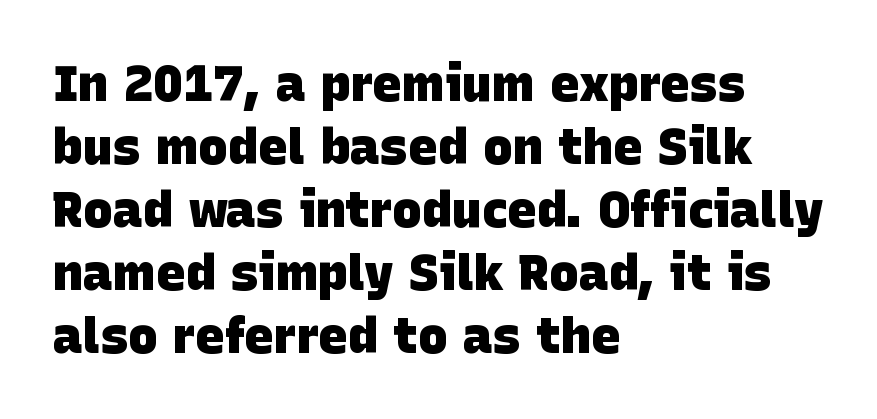
{"serif": "no", "bold": "yes", "weight": "heavy", "width": "normal", "stroke_contrast": "low", "x_height": "large", "monospaced": "no", "underline": "no", "align": "left", "line_spacing": "normal", "line_spacing_ratio": 1.26, "letter_spacing": "normal", "letter_spacing_em": 0.0, "glyph_px": 50}
